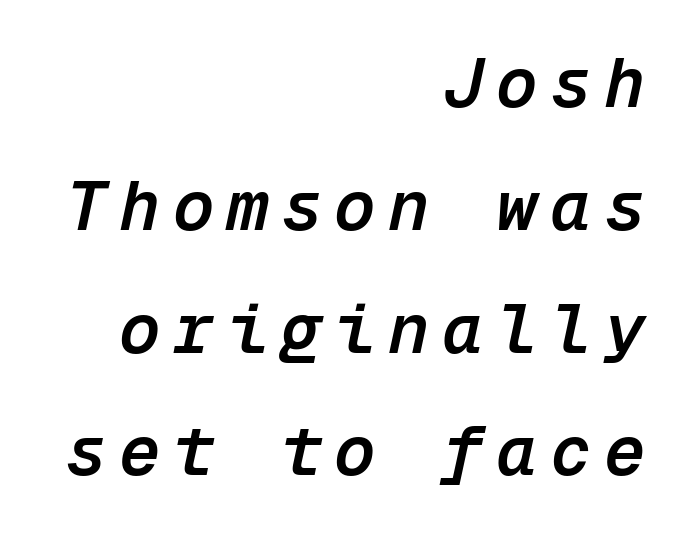
{"italic": "yes", "lean": "right", "slant_degrees": 12, "bold": "semi", "weight": "semibold", "width": "normal", "stroke_contrast": "low", "x_height": "medium", "monospaced": "yes", "underline": "no", "align": "right", "line_spacing_ratio": 1.78, "glyph_px": 69}
